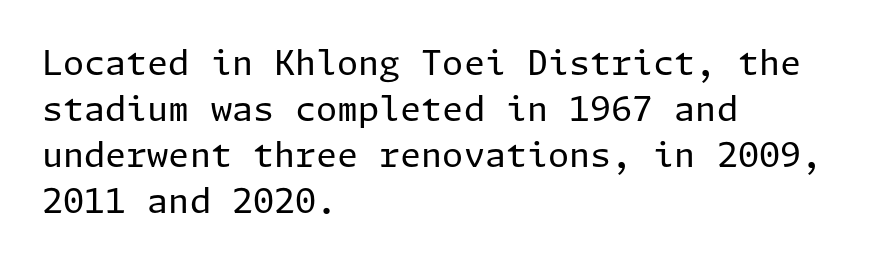
The lines sit at an ordinary, default distance from one another. Horizontal alignment here is leftward, the default for most running prose. Plain, unruled lines of type. Compared with typical body copy, the letter spacing here is the same. Are there feet on the stems? There aren't — it's a sans.
